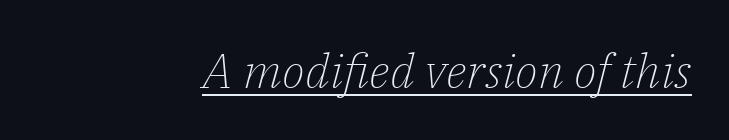
Q: Is the text bold? A: No.
Q: Is the text italic (slanted)? A: Yes, it leans right by about 14 degrees.
Q: Is the typeface a serif or a sans-serif typeface? A: Serif.
Q: Is the text underlined? A: Yes.
Q: How is the paragraph aligned? A: Right-aligned.
Q: Is the spacing between letters normal or unusually wide? A: Normal.
Q: Width (condensed, normal, or wide)? A: Normal.
Q: Stroke contrast? A: Low.
Q: x-height? A: Medium.
Q: Monospaced? A: No.
